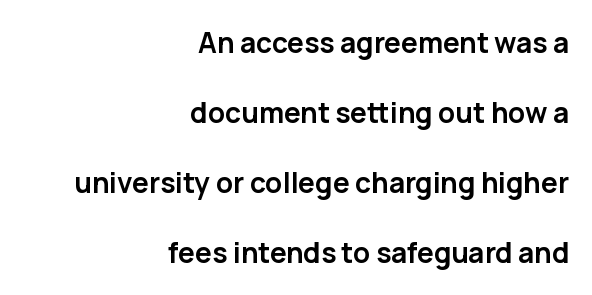
Q: Is the text bold? A: Yes.
Q: Is the text italic (slanted)? A: No, it is upright.
Q: Is the typeface a serif or a sans-serif typeface? A: Sans-serif.
Q: Is the text underlined? A: No.
Q: How is the paragraph aligned? A: Right-aligned.
Q: Is the spacing between letters normal or unusually wide? A: Normal.
Q: Is the spacing between lines tight, normal or loose? A: Loose.
Q: Width (condensed, normal, or wide)? A: Normal.
Q: Stroke contrast? A: Low.
Q: x-height? A: Medium.
Q: Monospaced? A: No.
